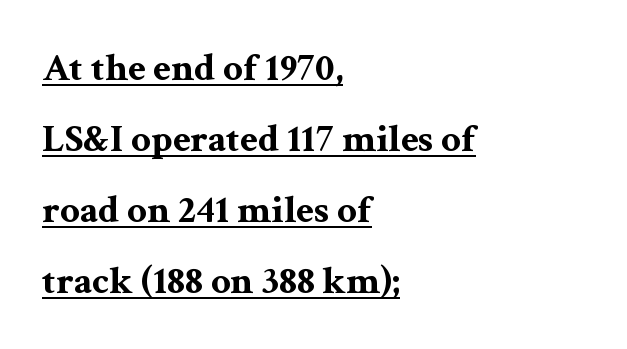
{"serif": "yes", "italic": "no", "bold": "yes", "weight": "bold", "width": "wide", "stroke_contrast": "medium", "x_height": "medium", "monospaced": "no", "underline": "yes", "align": "left", "line_spacing_ratio": 1.82, "letter_spacing": "normal", "letter_spacing_em": 0.0, "glyph_px": 39}
